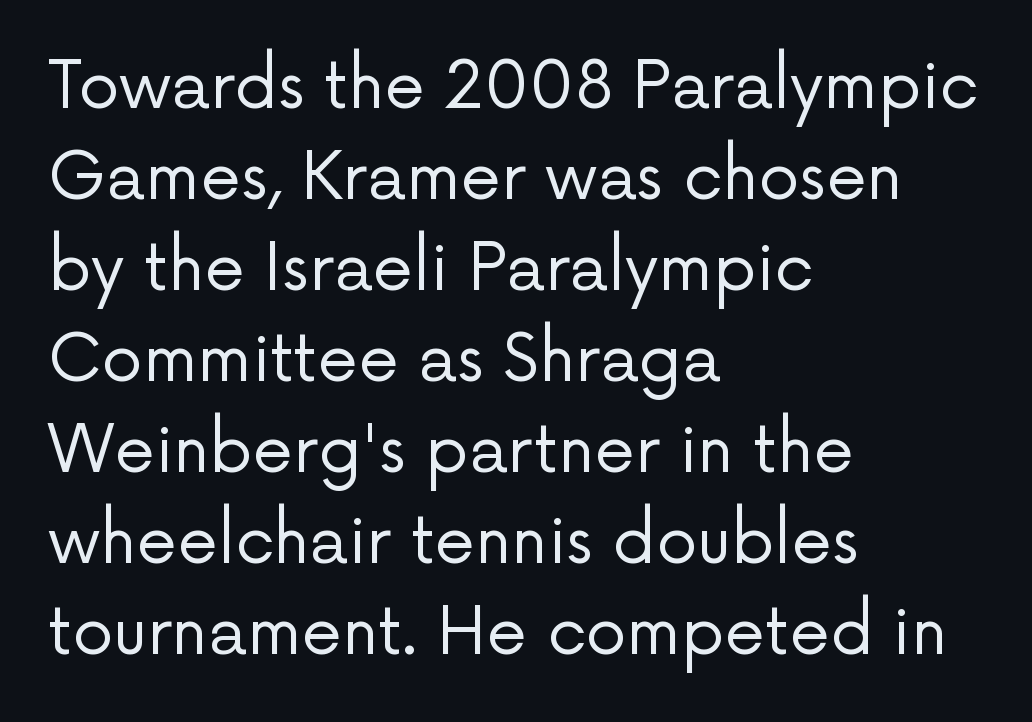
The image shows 65 px regular-weight sans-serif type, upright; set left-aligned, normal line spacing (1.4x), normal letter spacing, not underlined; low stroke contrast and a medium x-height.
